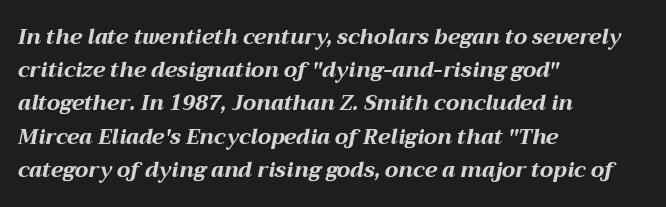
Q: Is the text bold? A: Yes.
Q: Is the text italic (slanted)? A: Yes, it leans right by about 12 degrees.
Q: Is the text underlined? A: No.
Q: How is the paragraph aligned? A: Left-aligned.
Q: Is the spacing between letters normal or unusually wide? A: Normal.
Q: Is the spacing between lines tight, normal or loose? A: Normal.
